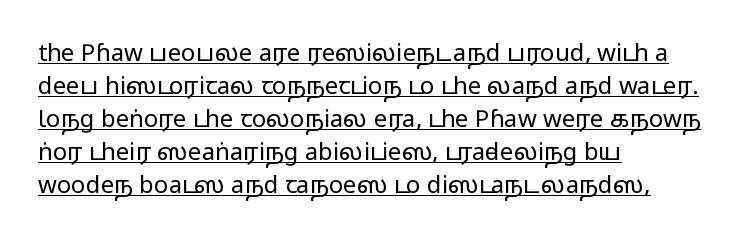
Q: Is the text bold? A: No.
Q: Is the text italic (slanted)? A: No, it is upright.
Q: Is the text underlined? A: Yes.
Q: How is the paragraph aligned? A: Left-aligned.
Q: Is the spacing between letters normal or unusually wide? A: Normal.
Q: Is the spacing between lines tight, normal or loose? A: Normal.
